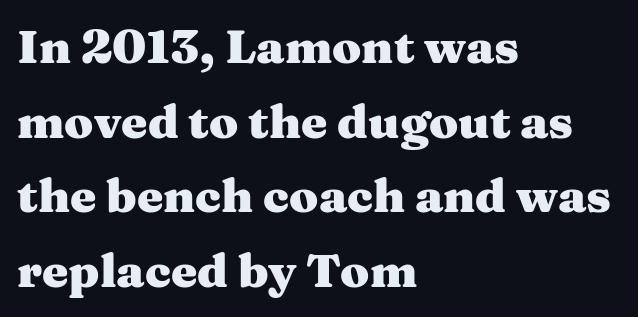
{"serif": "yes", "italic": "no", "bold": "yes", "weight": "heavy", "width": "wide", "stroke_contrast": "medium", "x_height": "medium", "monospaced": "no", "underline": "no", "align": "left", "line_spacing": "normal", "line_spacing_ratio": 1.59, "letter_spacing": "normal", "letter_spacing_em": 0.0, "glyph_px": 47}
